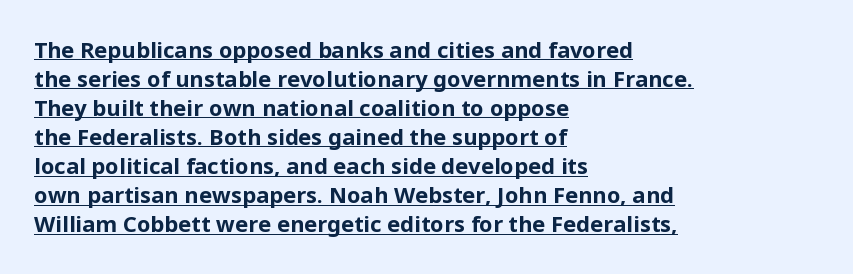
{"italic": "no", "bold": "yes", "underline": "yes", "align": "left", "line_spacing": "normal", "line_spacing_ratio": 1.32, "letter_spacing": "normal", "letter_spacing_em": 0.0, "glyph_px": 22}
